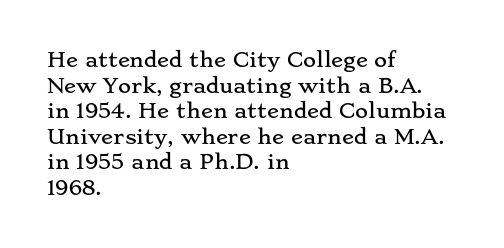
Q: Is the text italic (slanted)? A: No, it is upright.
Q: Is the text underlined? A: No.
Q: How is the paragraph aligned? A: Left-aligned.
Q: Is the spacing between letters normal or unusually wide? A: Normal.
Q: Is the spacing between lines tight, normal or loose? A: Normal.
